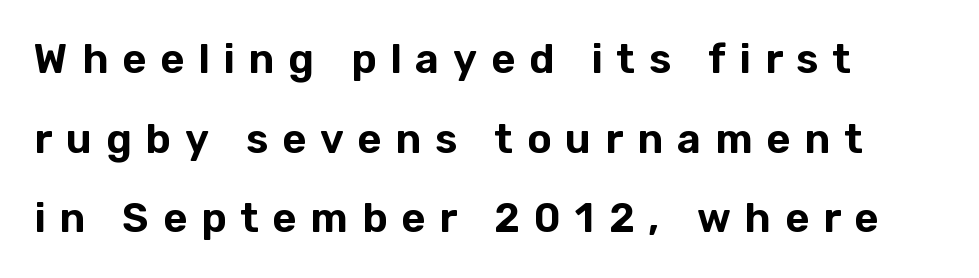
The image shows 41 px sans-serif type, upright; set left-aligned, loose line spacing (1.94x), unusually wide letter spacing (+0.34 em), not underlined; low stroke contrast and a medium x-height.
